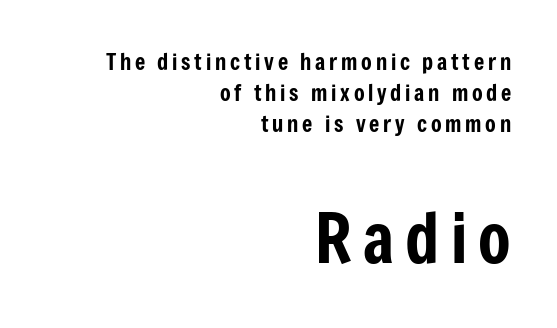
The image shows 67 px condensed sans-serif type, upright; set right-aligned, normal line spacing (1.4x), not underlined; the second (bottom) block is 3.05x larger; low stroke contrast and a medium x-height.
